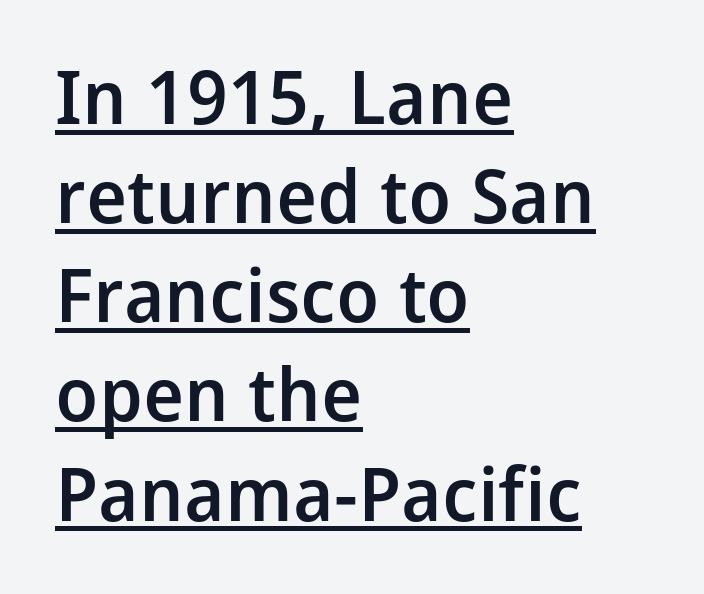
Notice the strokes are somewhat thickened but not fully heavy: this is a semibold. The type is set solid horizontally, with unmodified tracking. Examine the stroke ends and you'll find no serifs. Has an underline been added? It has.
